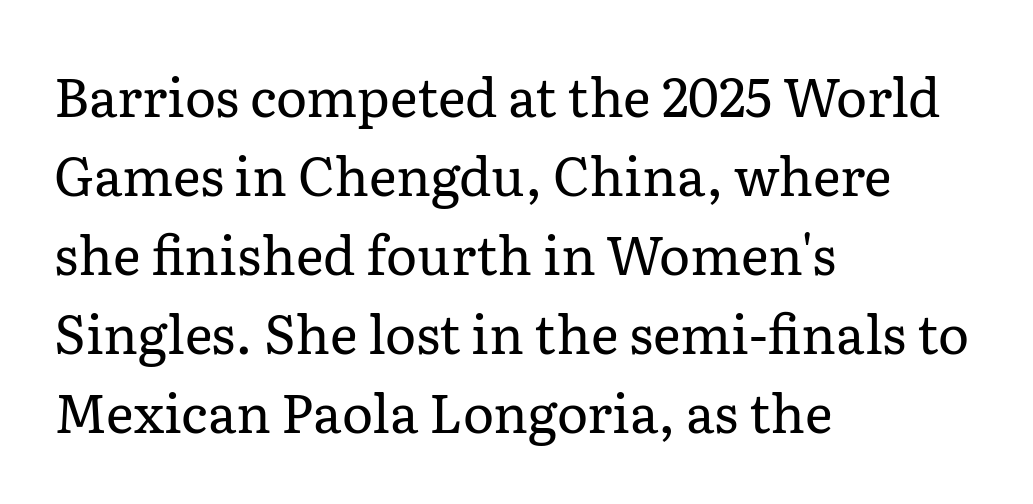
{"serif": "yes", "italic": "no", "bold": "no", "weight": "regular", "width": "normal", "stroke_contrast": "low", "x_height": "medium", "monospaced": "no", "underline": "no", "align": "left", "line_spacing": "normal", "line_spacing_ratio": 1.49, "letter_spacing": "normal", "letter_spacing_em": 0.0, "glyph_px": 53}
